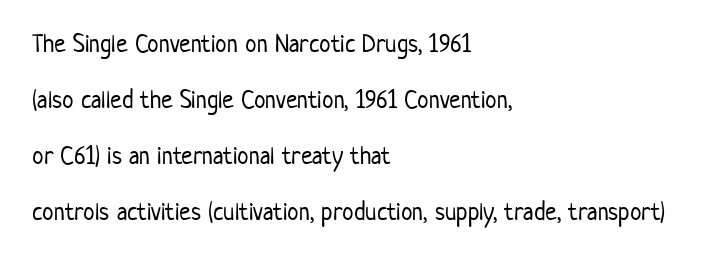
The image shows 26 px text type, upright; set left-aligned, loose line spacing (2.16x), normal letter spacing, not underlined.
